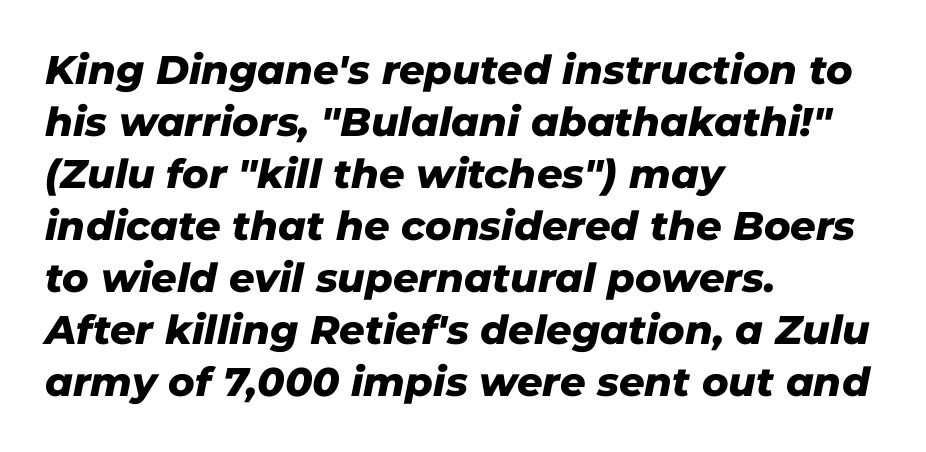
{"italic": "yes", "lean": "right", "slant_degrees": 11, "bold": "yes", "weight": "heavy", "width": "normal", "stroke_contrast": "low", "x_height": "medium", "monospaced": "no", "underline": "no", "align": "left", "line_spacing": "normal", "line_spacing_ratio": 1.3, "letter_spacing": "normal", "letter_spacing_em": 0.0, "glyph_px": 40}
